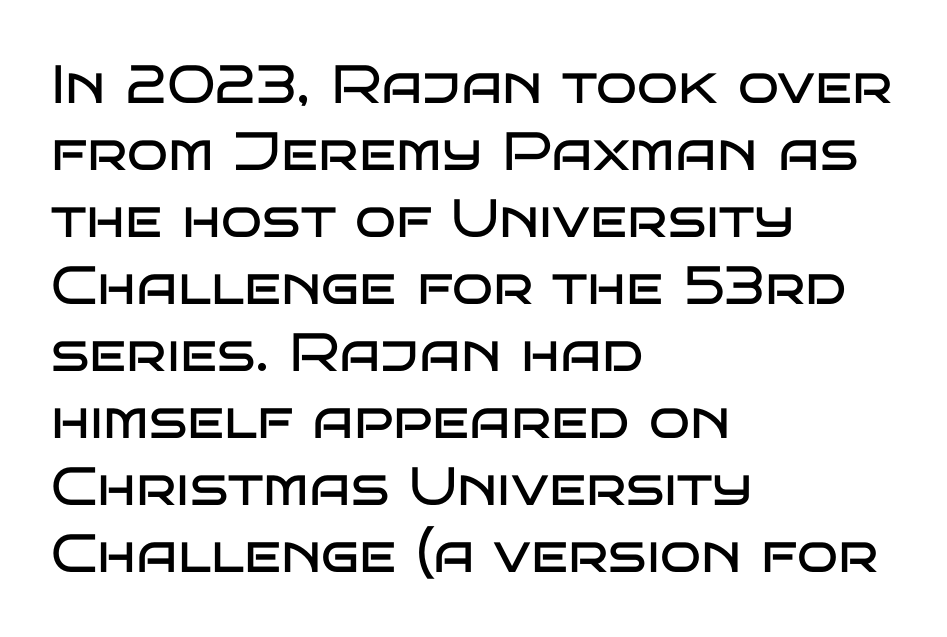
{"serif": "no", "italic": "no", "bold": "no", "weight": "regular", "width": "wide", "stroke_contrast": "low", "x_height": "large", "monospaced": "no", "underline": "no", "align": "left", "line_spacing_ratio": 1.24, "letter_spacing": "normal", "letter_spacing_em": 0.0, "glyph_px": 54}
